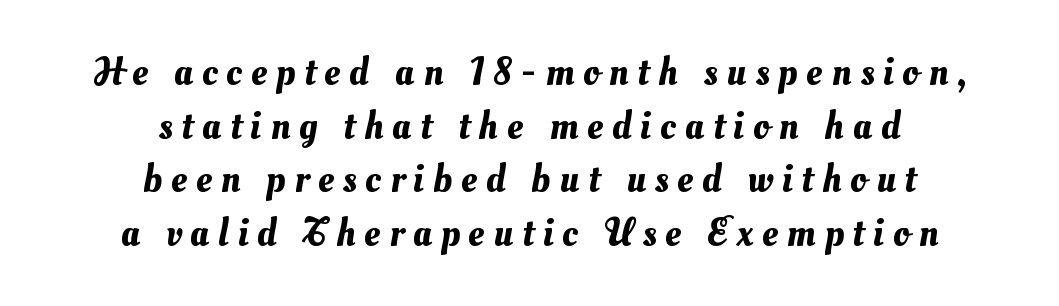
Short note: letters widely spaced. The passage shown stacks its lines at a standard gap. The rendering positions every line midway between the sides. Quick note: underline off.
